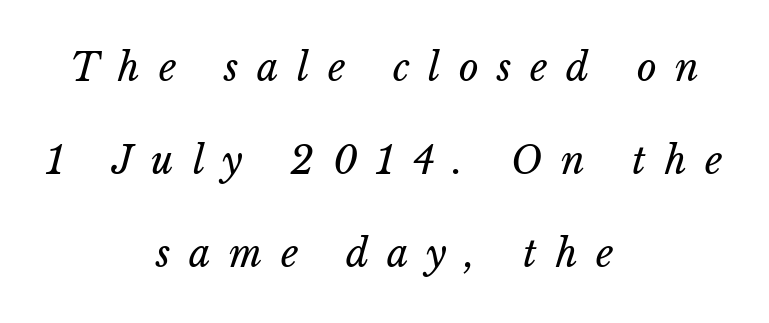
Stroke mass is kept to a normal reading level or below. Is this a fixed-width face? No — the glyphs have proportional, varying widths. The vertical gap from one line to the next is large. The letters are spread apart with noticeably loose tracking.
